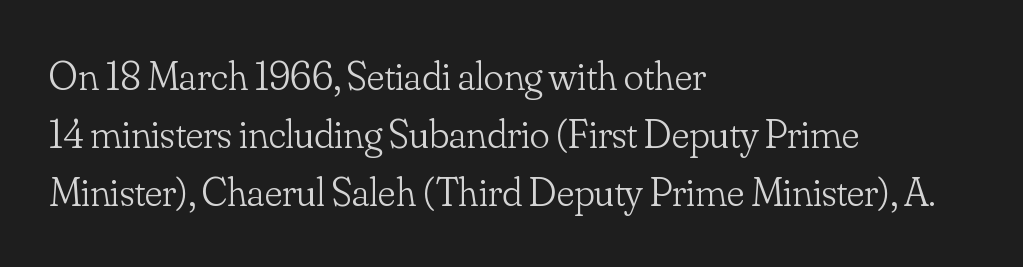
Q: Is the text bold? A: No.
Q: Is the text italic (slanted)? A: No, it is upright.
Q: Is the typeface a serif or a sans-serif typeface? A: Serif.
Q: Is the text underlined? A: No.
Q: How is the paragraph aligned? A: Left-aligned.
Q: Is the spacing between letters normal or unusually wide? A: Normal.
Q: Is the spacing between lines tight, normal or loose? A: Normal.
Q: Width (condensed, normal, or wide)? A: Normal.
Q: Stroke contrast? A: Low.
Q: x-height? A: Small.
Q: Monospaced? A: No.
